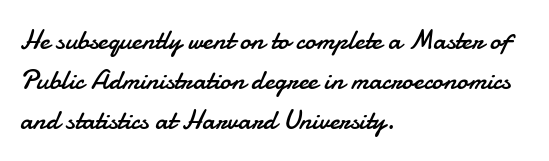
The image shows 28 px regular-weight sans-serif type; set left-aligned, normal line spacing (1.43x), normal letter spacing, not underlined; low stroke contrast and a small x-height.
